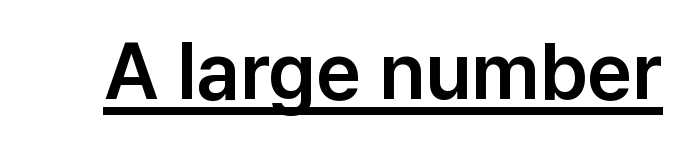
The image shows 79 px sans-serif type, upright; set normal letter spacing, underlined; low stroke contrast and a medium x-height.
